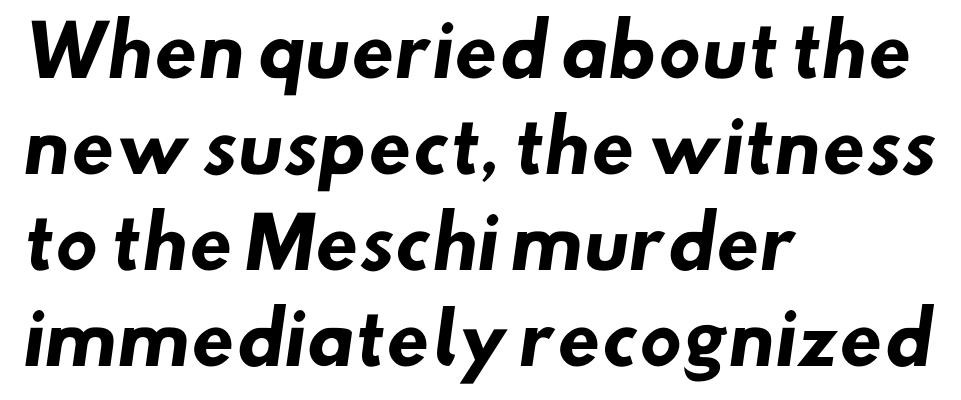
The image shows 70 px heavy sans-serif type; set left-aligned, normal line spacing (1.37x), normal letter spacing, not underlined; low stroke contrast and a small x-height.
